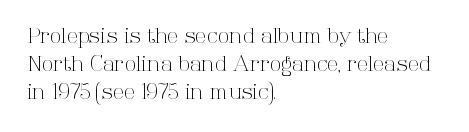
{"italic": "no", "bold": "no", "underline": "no", "align": "left", "line_spacing": "normal", "line_spacing_ratio": 1.33, "letter_spacing": "normal", "letter_spacing_em": 0.0, "glyph_px": 21}
